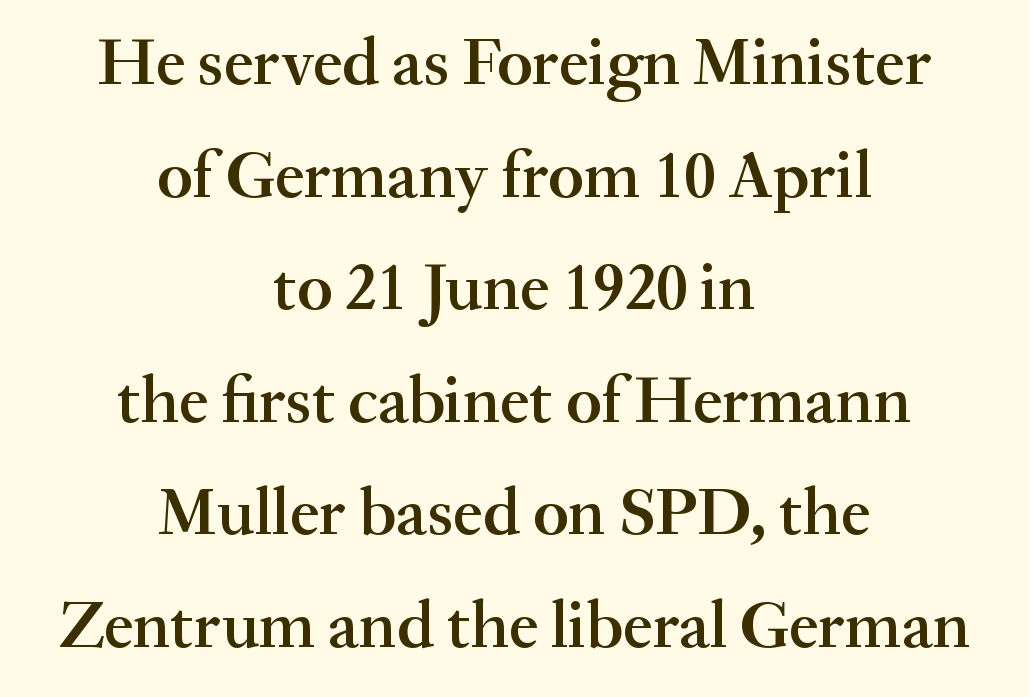
Q: Is the text bold? A: Semi-bold.
Q: Is the text italic (slanted)? A: No, it is upright.
Q: Is the typeface a serif or a sans-serif typeface? A: Serif.
Q: Is the text underlined? A: No.
Q: How is the paragraph aligned? A: Centered.
Q: Is the spacing between letters normal or unusually wide? A: Normal.
Q: Is the spacing between lines tight, normal or loose? A: Normal.
Q: Width (condensed, normal, or wide)? A: Normal.
Q: Stroke contrast? A: Medium.
Q: x-height? A: Small.
Q: Monospaced? A: No.
